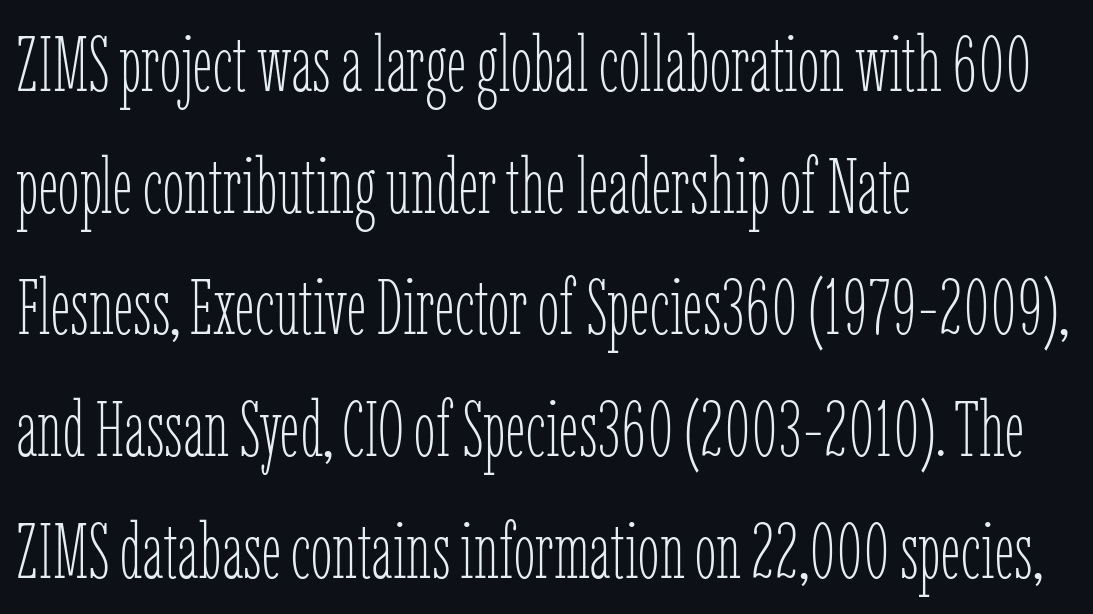
The image shows 78 px thin, condensed type, upright; set left-aligned, normal line spacing (1.56x), normal letter spacing, not underlined; low stroke contrast and a medium x-height.
